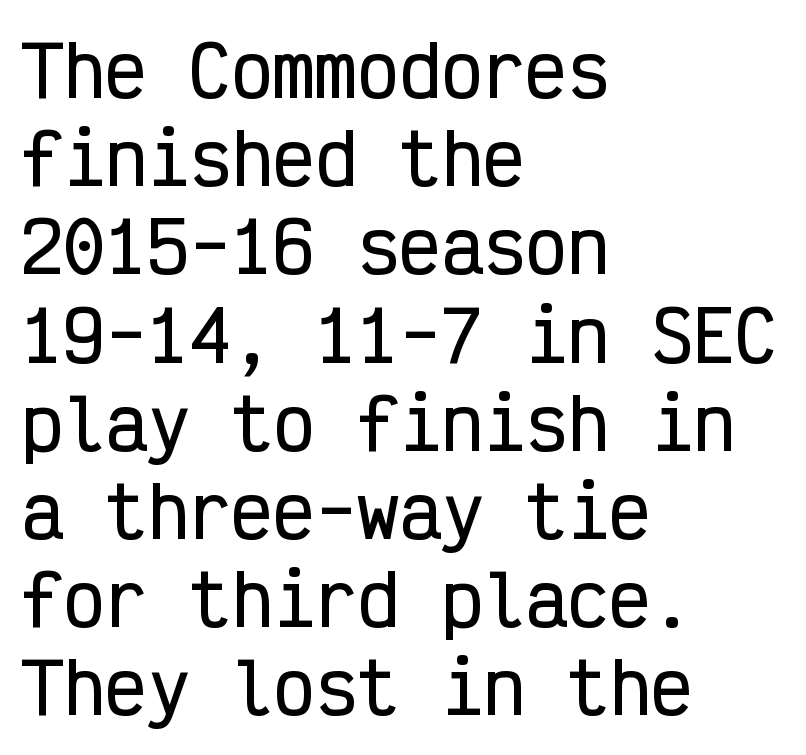
How would I describe the line gaps? Plain and ordinary. Here the designer chose a console-style face with uniform glyph widths. Underlining? Definitely not there. A student would call this left alignment; a typographer would say flush left, rag right. Style check: upright. The font family rendered here belongs to the sans-serif group.
